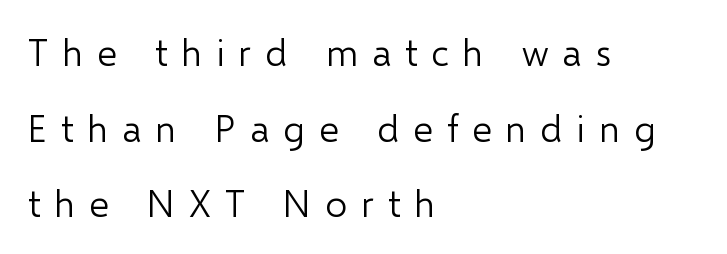
The image shows 38 px light sans-serif type, upright; set left-aligned, loose line spacing (1.99x), unusually wide letter spacing (+0.37 em), not underlined; low stroke contrast and a medium x-height.
